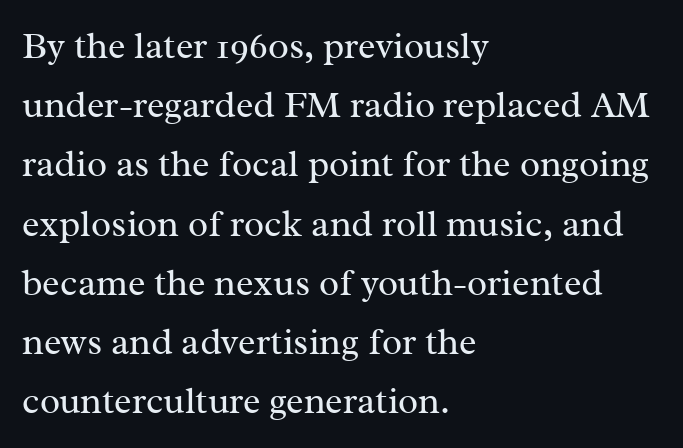
{"serif": "yes", "italic": "no", "bold": "no", "weight": "regular", "width": "normal", "stroke_contrast": "medium", "x_height": "medium", "monospaced": "no", "underline": "no", "align": "left", "line_spacing": "normal", "line_spacing_ratio": 1.6, "letter_spacing": "normal", "letter_spacing_em": 0.0, "glyph_px": 37}
